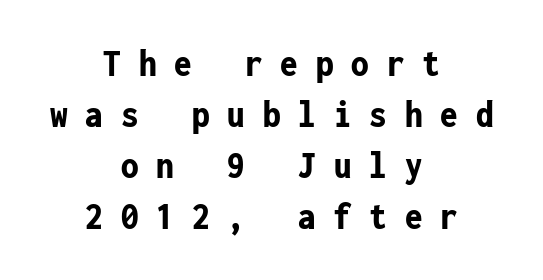
The image shows 39 px bold, condensed sans-serif type, upright, monospaced; set centered, normal line spacing (1.31x), unusually wide letter spacing (+0.46 em), not underlined; low stroke contrast and a medium x-height.
